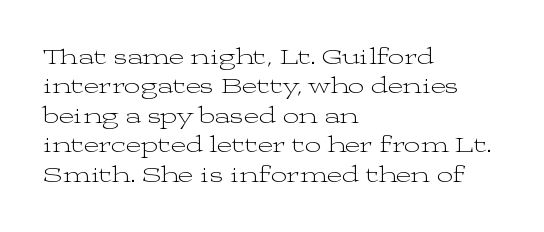
It's the straight-up-and-down kind of type. The face used here is rendered with its standard letterfit. The setting favours the left margin, as ordinary paragraphs usually do. This is not heavy type; no bold has been used. Interline gaps are of average width in this sample.
